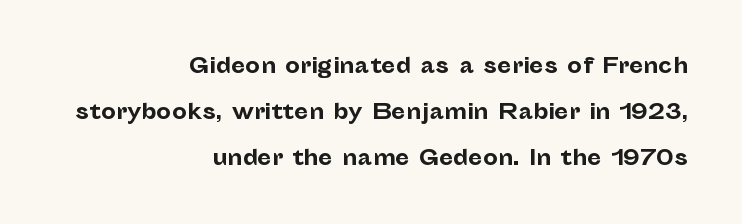
{"italic": "no", "bold": "yes", "underline": "no", "align": "right", "line_spacing": "loose", "line_spacing_ratio": 2.18, "letter_spacing": "normal", "letter_spacing_em": 0.0, "glyph_px": 21}
